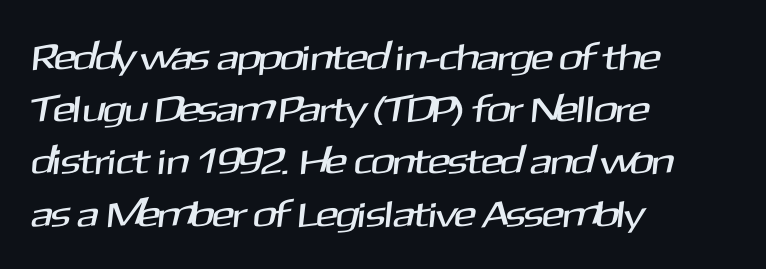
The image shows 37 px sans-serif type; set left-aligned, normal line spacing (1.41x), normal letter spacing, not underlined; medium stroke contrast and a medium x-height.
